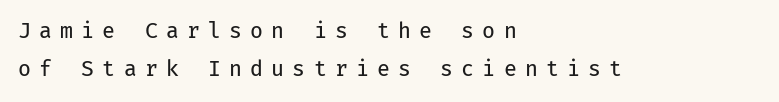
Q: Is the text bold? A: No.
Q: Is the text italic (slanted)? A: No, it is upright.
Q: Is the text underlined? A: No.
Q: How is the paragraph aligned? A: Left-aligned.
Q: Is the spacing between letters normal or unusually wide? A: Unusually wide.
